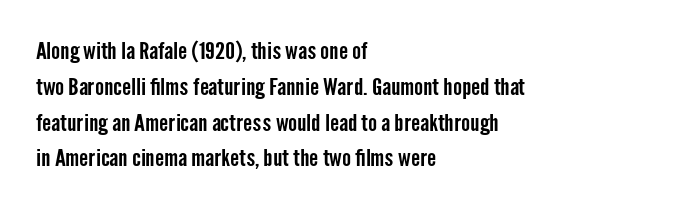
Summary of vertical rhythm: regular, with standard interline spacing. Is the block centered? No — it sits flush against the left margin. Nobody drew a line under any word here. Unlike italic type, these characters show no tilt at all.
